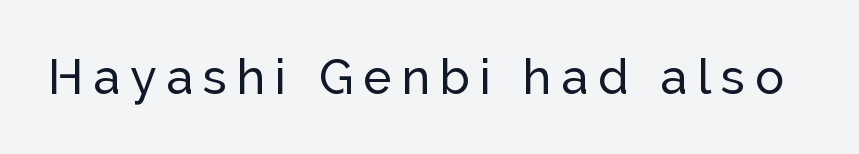
The letters stand straight up with perfectly vertical stems. Loose tracking; the words dissolve into strings of separated letters. Varying glyph widths throughout — classic text-font behaviour. The strip under each line holds only bare page.
